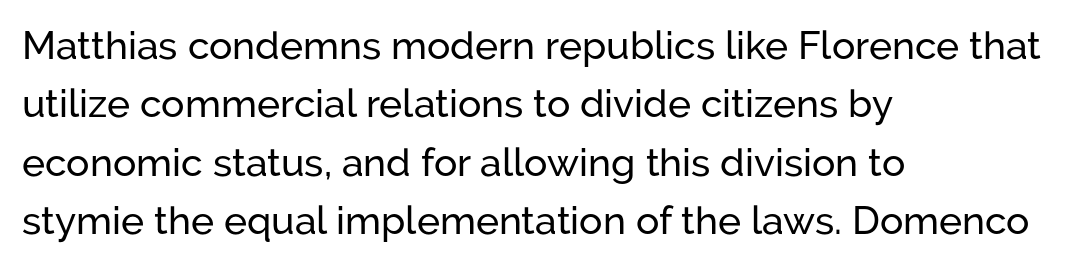
Q: Is the text italic (slanted)? A: No, it is upright.
Q: Is the typeface a serif or a sans-serif typeface? A: Sans-serif.
Q: Is the text underlined? A: No.
Q: How is the paragraph aligned? A: Left-aligned.
Q: Is the spacing between letters normal or unusually wide? A: Normal.
Q: Is the spacing between lines tight, normal or loose? A: Normal.
Q: Width (condensed, normal, or wide)? A: Normal.
Q: Stroke contrast? A: Low.
Q: x-height? A: Medium.
Q: Monospaced? A: No.
